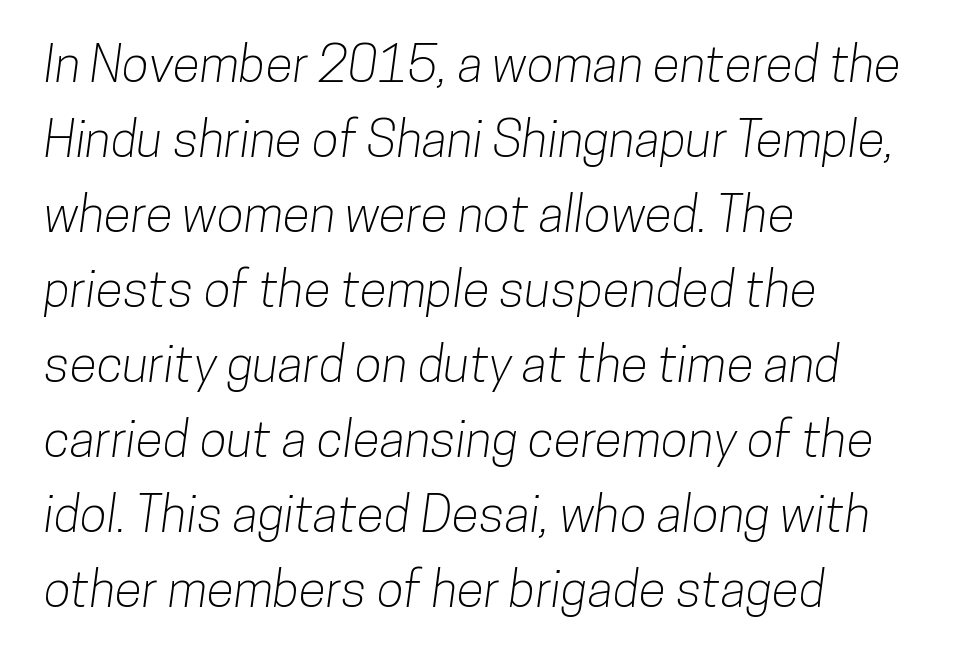
The image shows 50 px condensed sans-serif type; set left-aligned, normal line spacing (1.5x), normal letter spacing, not underlined; low stroke contrast and a medium x-height.
